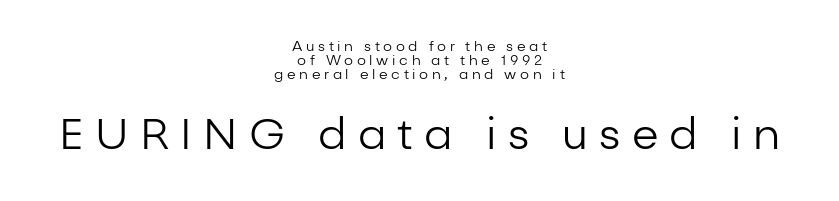
Q: Is the text bold? A: No.
Q: Is the text italic (slanted)? A: No, it is upright.
Q: Is the typeface a serif or a sans-serif typeface? A: Sans-serif.
Q: Is the text underlined? A: No.
Q: How is the paragraph aligned? A: Centered.
Q: Is the spacing between letters normal or unusually wide? A: Unusually wide.
Q: Is the spacing between lines tight, normal or loose? A: Tight.
Q: Which block of text is set in a larger size, the first (top) or the second (bottom)? A: The second (bottom) one.
Q: Width (condensed, normal, or wide)? A: Normal.
Q: Stroke contrast? A: Low.
Q: x-height? A: Medium.
Q: Monospaced? A: No.
